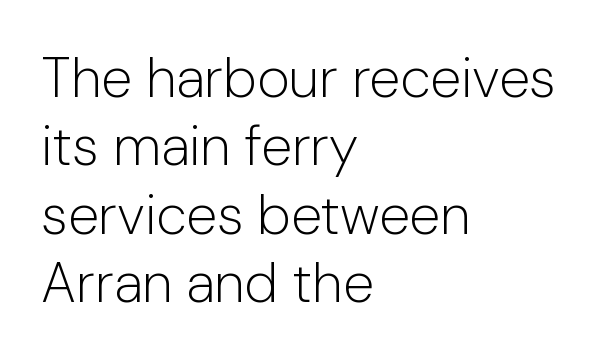
Q: Is the text bold? A: No.
Q: Is the text italic (slanted)? A: No, it is upright.
Q: Is the typeface a serif or a sans-serif typeface? A: Sans-serif.
Q: Is the text underlined? A: No.
Q: How is the paragraph aligned? A: Left-aligned.
Q: Is the spacing between letters normal or unusually wide? A: Normal.
Q: Width (condensed, normal, or wide)? A: Normal.
Q: Stroke contrast? A: Low.
Q: x-height? A: Medium.
Q: Monospaced? A: No.
